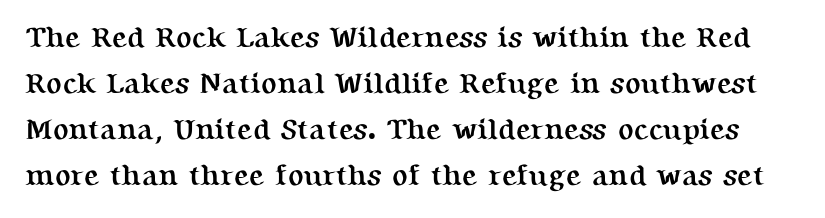
The image shows 29 px semibold serif type, upright; set normal line spacing (1.59x), normal letter spacing, not underlined; medium stroke contrast and a medium x-height.
